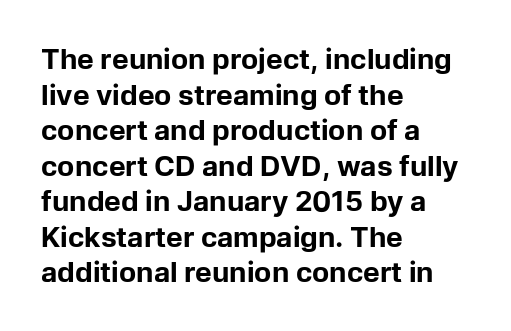
Q: Is the text bold? A: Yes.
Q: Is the text italic (slanted)? A: No, it is upright.
Q: Is the typeface a serif or a sans-serif typeface? A: Sans-serif.
Q: Is the text underlined? A: No.
Q: How is the paragraph aligned? A: Left-aligned.
Q: Is the spacing between letters normal or unusually wide? A: Normal.
Q: Is the spacing between lines tight, normal or loose? A: Normal.
Q: Width (condensed, normal, or wide)? A: Normal.
Q: Stroke contrast? A: Low.
Q: x-height? A: Medium.
Q: Monospaced? A: No.
